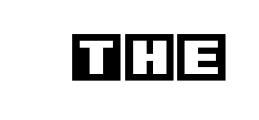
Q: Is the text italic (slanted)? A: No, it is upright.
Q: Is the text underlined? A: No.
Q: Is the spacing between letters normal or unusually wide? A: Normal.
Q: Width (condensed, normal, or wide)? A: Normal.
Q: x-height? A: Large.
